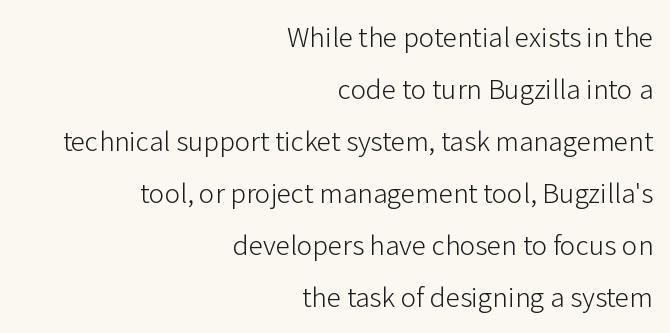
Q: Is the text bold? A: No.
Q: Is the text italic (slanted)? A: No, it is upright.
Q: Is the typeface a serif or a sans-serif typeface? A: Sans-serif.
Q: Is the text underlined? A: No.
Q: How is the paragraph aligned? A: Right-aligned.
Q: Is the spacing between letters normal or unusually wide? A: Normal.
Q: Width (condensed, normal, or wide)? A: Normal.
Q: Stroke contrast? A: Low.
Q: x-height? A: Medium.
Q: Monospaced? A: No.
